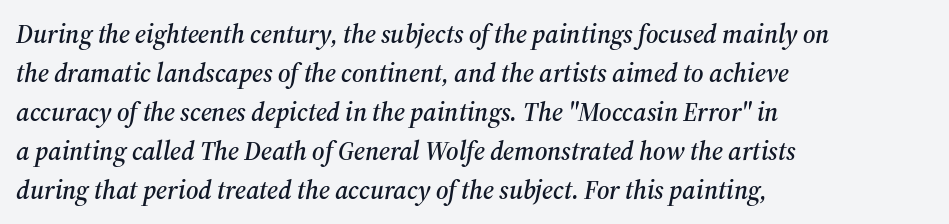
The image shows 26 px text type, italic (leaning right); set left-aligned, normal line spacing (1.5x), normal letter spacing, not underlined.
